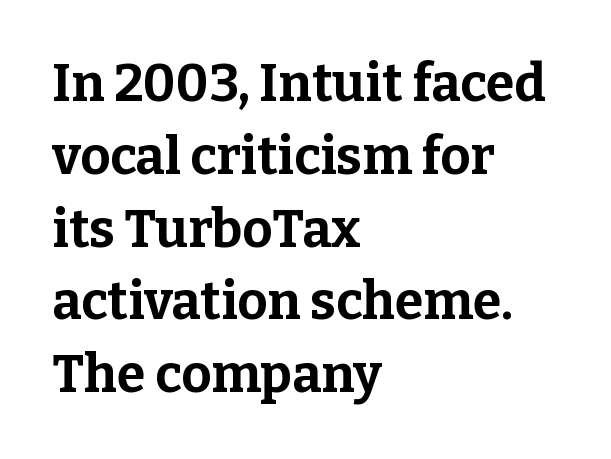
The image shows 52 px bold serif type, upright; set left-aligned, normal line spacing (1.4x), normal letter spacing, not underlined; low stroke contrast and a medium x-height.
